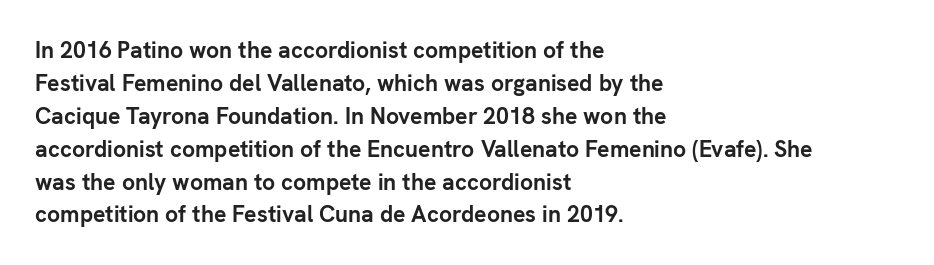
{"italic": "no", "bold": "yes", "underline": "no", "align": "left", "line_spacing": "normal", "line_spacing_ratio": 1.43, "letter_spacing": "normal", "letter_spacing_em": 0.0, "glyph_px": 23}
